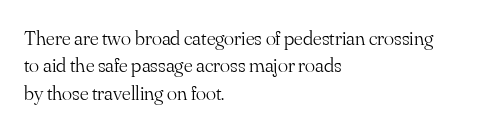
Q: Is the text bold? A: No.
Q: Is the text italic (slanted)? A: No, it is upright.
Q: Is the text underlined? A: No.
Q: How is the paragraph aligned? A: Left-aligned.
Q: Is the spacing between letters normal or unusually wide? A: Normal.
Q: Is the spacing between lines tight, normal or loose? A: Normal.
